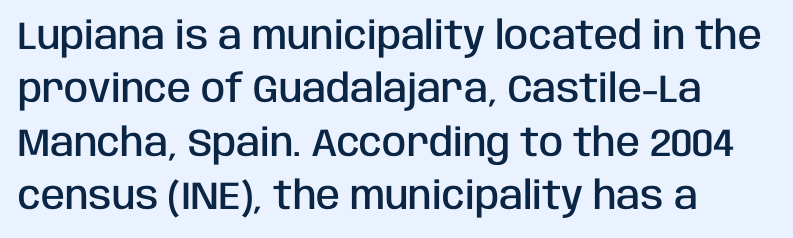
The image shows 39 px semibold, condensed sans-serif type, upright; set left-aligned, normal line spacing (1.37x), normal letter spacing, not underlined; low stroke contrast and a large x-height.
